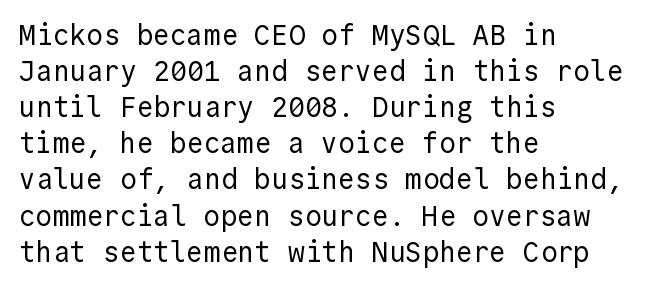
Q: Is the text bold? A: No.
Q: Is the text italic (slanted)? A: No, it is upright.
Q: Is the typeface a serif or a sans-serif typeface? A: Sans-serif.
Q: Is the text underlined? A: No.
Q: How is the paragraph aligned? A: Left-aligned.
Q: Is the spacing between letters normal or unusually wide? A: Normal.
Q: Is the spacing between lines tight, normal or loose? A: Normal.
Q: Width (condensed, normal, or wide)? A: Normal.
Q: x-height? A: Medium.
Q: Monospaced? A: Yes.
